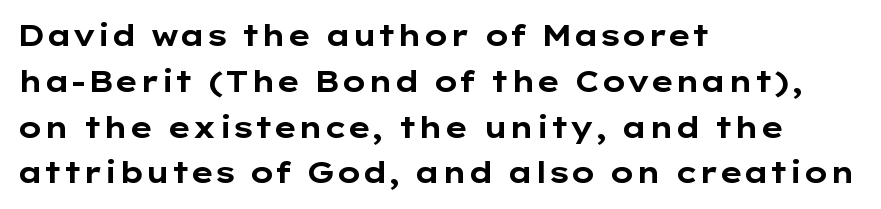
Q: Is the text bold? A: Yes.
Q: Is the text italic (slanted)? A: No, it is upright.
Q: Is the typeface a serif or a sans-serif typeface? A: Sans-serif.
Q: Is the text underlined? A: No.
Q: How is the paragraph aligned? A: Left-aligned.
Q: Is the spacing between letters normal or unusually wide? A: Normal.
Q: Is the spacing between lines tight, normal or loose? A: Normal.
Q: Width (condensed, normal, or wide)? A: Wide.
Q: Stroke contrast? A: Low.
Q: x-height? A: Medium.
Q: Monospaced? A: No.
